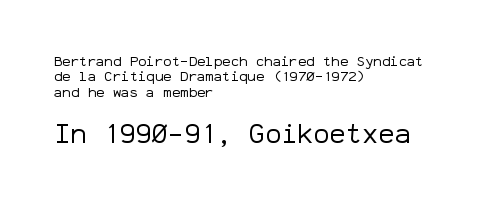
Q: Is the text bold? A: No.
Q: Is the text italic (slanted)? A: No, it is upright.
Q: Is the text underlined? A: No.
Q: How is the paragraph aligned? A: Left-aligned.
Q: Is the spacing between letters normal or unusually wide? A: Normal.
Q: Is the spacing between lines tight, normal or loose? A: Tight.
Q: Which block of text is set in a larger size, the first (top) or the second (bottom)? A: The second (bottom) one.
